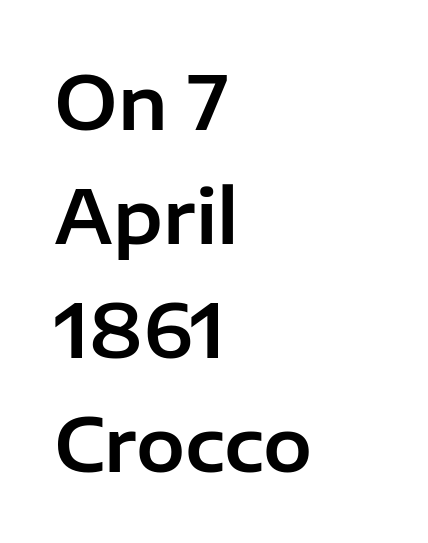
The image shows 73 px sans-serif type, upright; set left-aligned, normal line spacing (1.56x), normal letter spacing, not underlined; low stroke contrast and a medium x-height.
